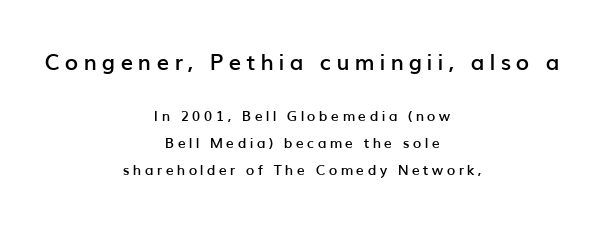
The image shows 22 px text type, upright; set centered, loose line spacing (1.93x), unusually wide letter spacing (+0.23 em), not underlined; the first (top) block is 1.57x larger.
